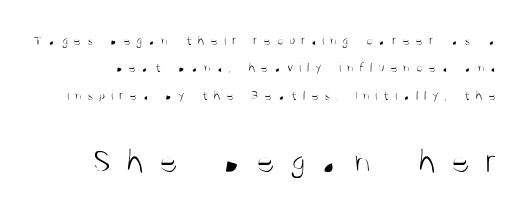
The face used here is proportionally spaced, like ordinary book or web type. Short note: letters widely spaced. Is the lower block the larger one? Yes — the lower block carries the bigger type. Notice the wide empty band between every row — that's loose leading.
